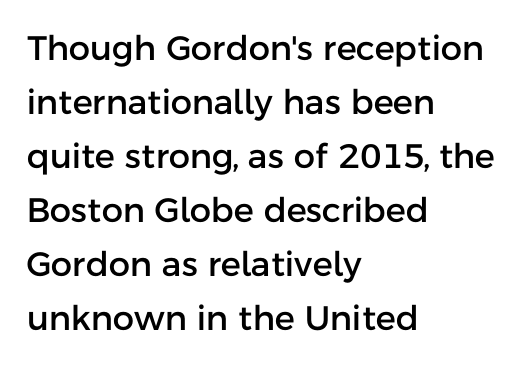
Think of a printed novel: that variable character pitch is what you see here. Serif or sans? Sans — the stroke terminals are bare. Baseline-to-baseline distance is the conventional proportion of letter height. The text block is weighted toward the left margin, trailing off unevenly rightward.
